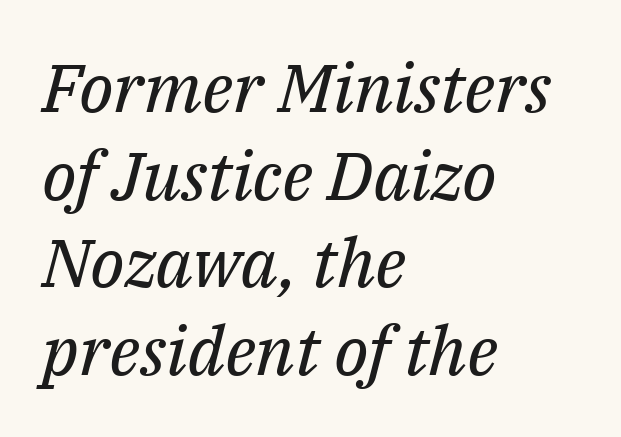
Q: Is the text bold? A: No.
Q: Is the text italic (slanted)? A: Yes, it leans right by about 14 degrees.
Q: Is the typeface a serif or a sans-serif typeface? A: Serif.
Q: Is the text underlined? A: No.
Q: How is the paragraph aligned? A: Left-aligned.
Q: Is the spacing between letters normal or unusually wide? A: Normal.
Q: Is the spacing between lines tight, normal or loose? A: Normal.
Q: Width (condensed, normal, or wide)? A: Normal.
Q: Stroke contrast? A: Medium.
Q: x-height? A: Medium.
Q: Monospaced? A: No.
